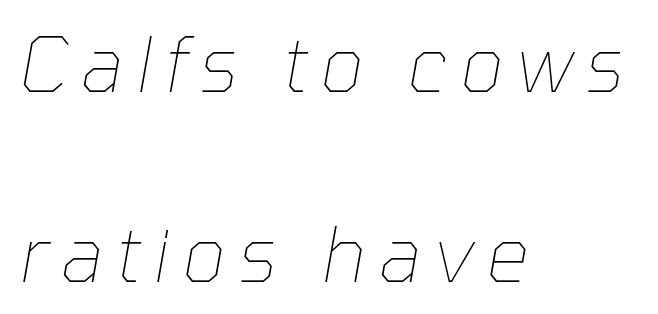
The image shows 76 px thin type, italic (leaning right); set left-aligned, loose line spacing (2.5x), not underlined; low stroke contrast and a medium x-height.
